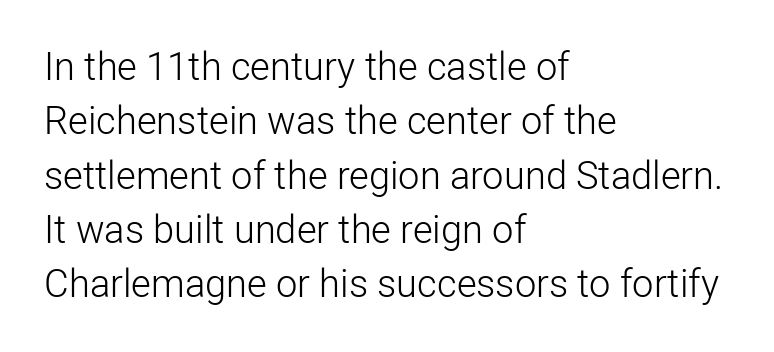
{"serif": "no", "italic": "no", "bold": "no", "weight": "light", "width": "normal", "stroke_contrast": "low", "x_height": "medium", "monospaced": "no", "underline": "no", "align": "left", "line_spacing": "normal", "line_spacing_ratio": 1.43, "letter_spacing": "normal", "letter_spacing_em": 0.0, "glyph_px": 38}
